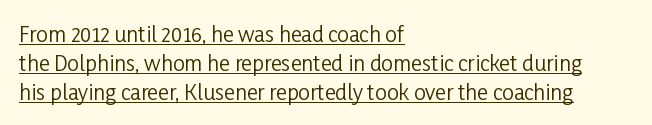
In designer terms, the underline attribute is active on this setting. Is the type heavy? It reads as light-to-regular instead. Vertically, the passage feels balanced, rows spaced as you'd expect. Is there any slant? The stems are plumb. The gaps between neighbouring characters are ordinary and unremarkable.
